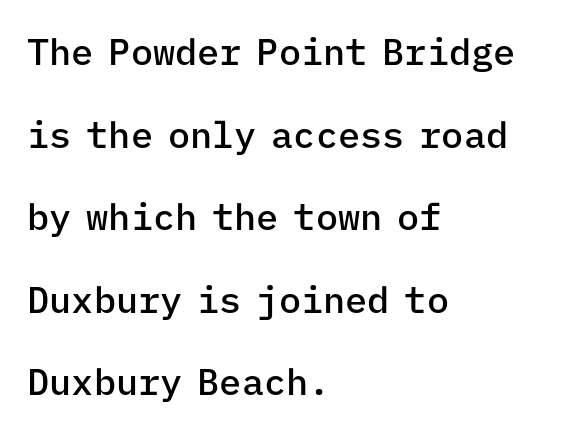
The image shows 37 px semibold sans-serif type, upright, monospaced; set left-aligned, loose line spacing (2.23x), normal letter spacing, not underlined; low stroke contrast and a medium x-height.
